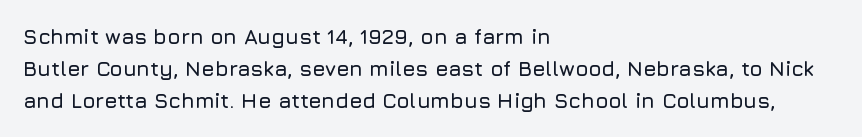
The image shows 21 px text type, upright; set left-aligned, normal line spacing (1.53x), normal letter spacing, not underlined.
